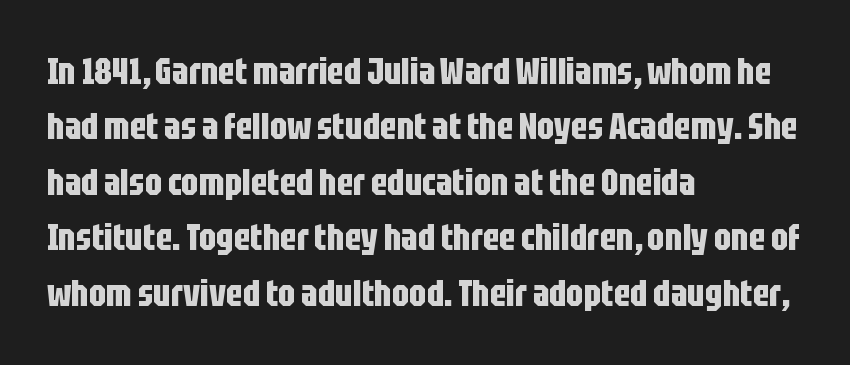
The image shows 37 px bold, condensed sans-serif type, upright; set left-aligned, normal line spacing (1.5x), normal letter spacing, not underlined; low stroke contrast and a large x-height.
